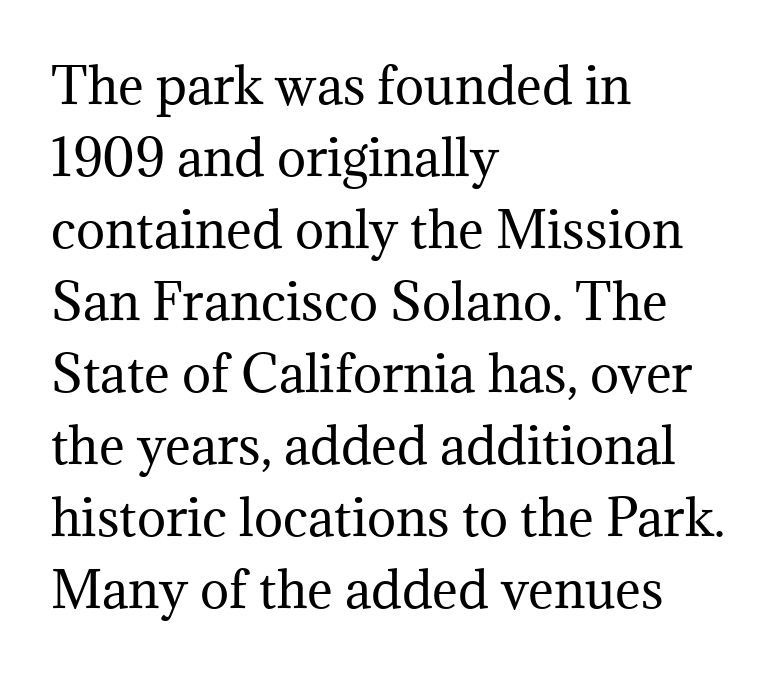
Regarding leading, the lines here are spaced in the standard way. To sum up the face: it has serifs. Students, note that the glyphs here touch the page at normal intervals. The paragraph has a hard left edge and a soft right edge. When letters stand straight like this, we call the style roman or upright.
